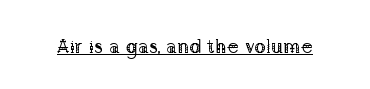
The image shows 20 px text type, upright; set normal letter spacing, underlined.
